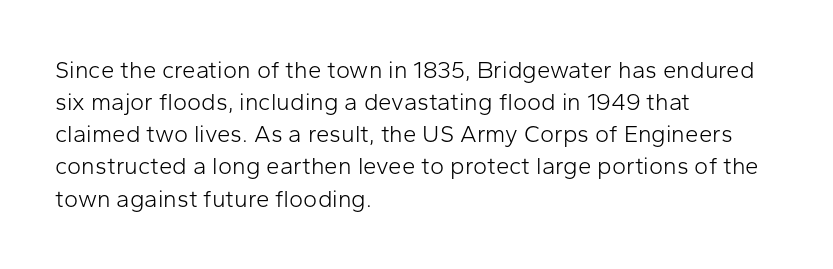
The image shows 24 px text type, upright; set left-aligned, normal line spacing (1.34x), normal letter spacing, not underlined.
